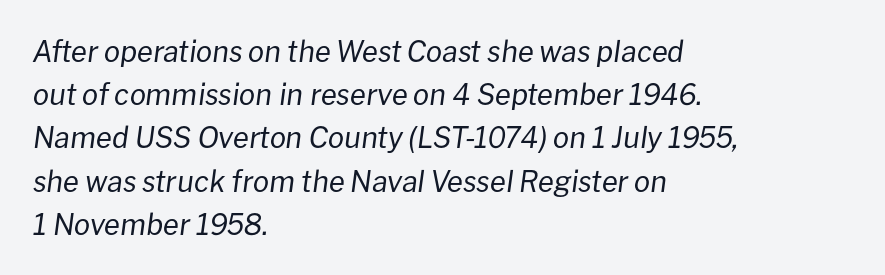
The image shows 29 px regular-weight type, italic (leaning right); set left-aligned, normal line spacing (1.49x), normal letter spacing, not underlined; low stroke contrast and a medium x-height.
